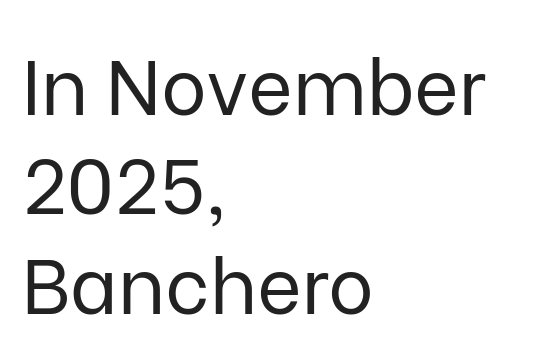
Reading down the column, the eye jumps a familiar distance to each next line. Weight: not bold — regular or lighter. You can tell it's not italic because the verticals are truly vertical. Quick note: underline off.
